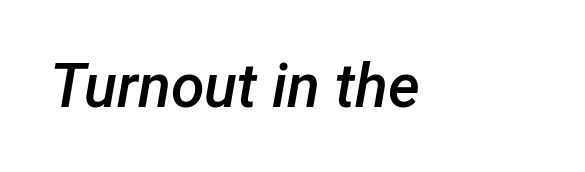
Q: Is the text bold? A: Semi-bold.
Q: Is the text italic (slanted)? A: Yes, it leans right by about 12 degrees.
Q: Is the text underlined? A: No.
Q: Is the spacing between letters normal or unusually wide? A: Normal.
Q: Width (condensed, normal, or wide)? A: Normal.
Q: Stroke contrast? A: Low.
Q: x-height? A: Medium.
Q: Monospaced? A: No.
